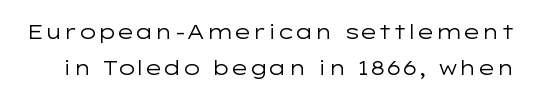
The image shows 20 px text type, upright; set line spacing 1.8x, normal letter spacing, not underlined.
